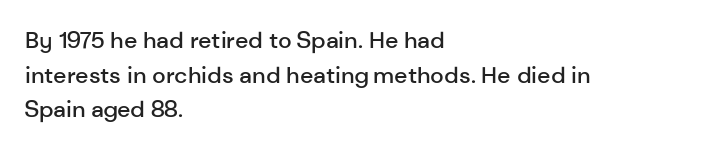
{"italic": "no", "bold": "semi", "underline": "no", "align": "left", "line_spacing": "normal", "line_spacing_ratio": 1.51, "letter_spacing": "normal", "letter_spacing_em": 0.0, "glyph_px": 23}
